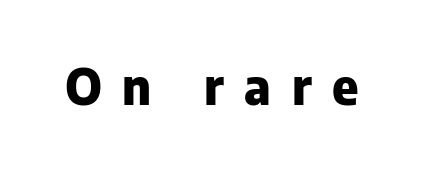
Q: Is the text bold? A: Yes.
Q: Is the text italic (slanted)? A: No, it is upright.
Q: Is the typeface a serif or a sans-serif typeface? A: Sans-serif.
Q: Is the text underlined? A: No.
Q: Is the spacing between letters normal or unusually wide? A: Unusually wide.
Q: Width (condensed, normal, or wide)? A: Normal.
Q: Stroke contrast? A: Low.
Q: x-height? A: Medium.
Q: Monospaced? A: No.
